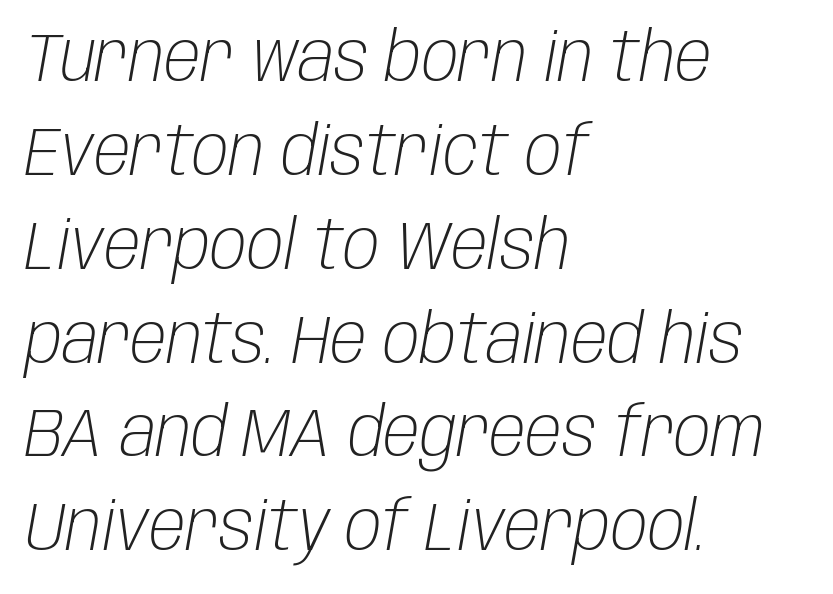
In terms of letterspacing, this is plain default setting. Stroke thickness stays within the range of a standard reading face or lighter. An italicized treatment has been applied to the whole sample. Has an underline been added? It has not.
